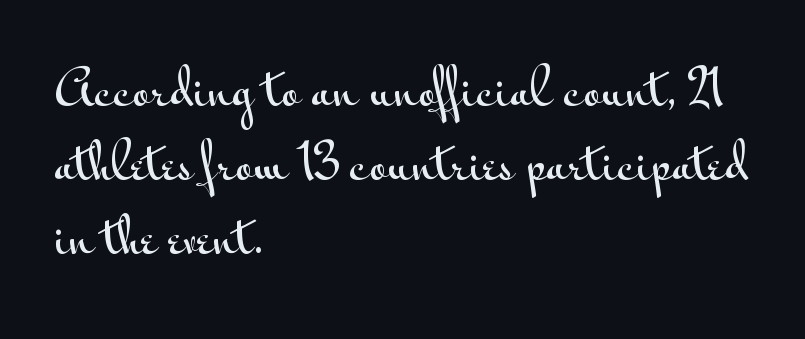
Q: Is the typeface a serif or a sans-serif typeface? A: Sans-serif.
Q: Is the text underlined? A: No.
Q: How is the paragraph aligned? A: Left-aligned.
Q: Is the spacing between letters normal or unusually wide? A: Normal.
Q: Is the spacing between lines tight, normal or loose? A: Normal.
Q: Width (condensed, normal, or wide)? A: Wide.
Q: Stroke contrast? A: Medium.
Q: x-height? A: Small.
Q: Monospaced? A: No.
